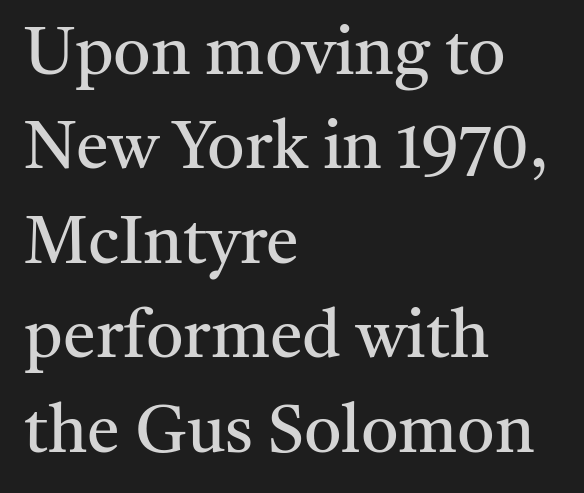
The image shows 66 px regular-weight serif type, upright; set left-aligned, normal line spacing (1.43x), normal letter spacing, not underlined; medium stroke contrast and a medium x-height.
